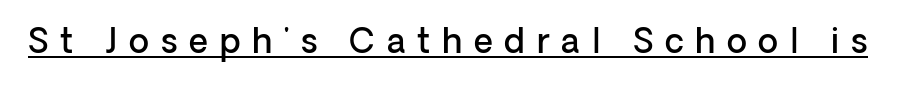
{"serif": "no", "italic": "no", "bold": "semi", "weight": "semibold", "width": "normal", "stroke_contrast": "low", "x_height": "medium", "monospaced": "no", "underline": "yes", "letter_spacing": "wide", "letter_spacing_em": 0.36, "glyph_px": 33}
